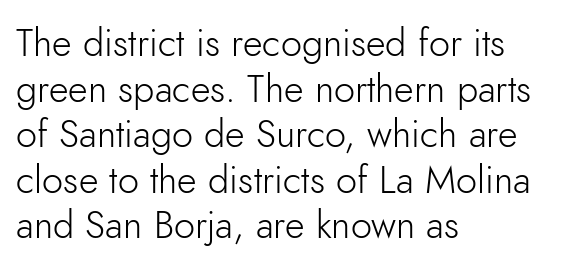
Q: Is the text bold? A: No.
Q: Is the text italic (slanted)? A: No, it is upright.
Q: Is the typeface a serif or a sans-serif typeface? A: Sans-serif.
Q: Is the text underlined? A: No.
Q: How is the paragraph aligned? A: Left-aligned.
Q: Is the spacing between letters normal or unusually wide? A: Normal.
Q: Width (condensed, normal, or wide)? A: Normal.
Q: Stroke contrast? A: Low.
Q: x-height? A: Small.
Q: Monospaced? A: No.
